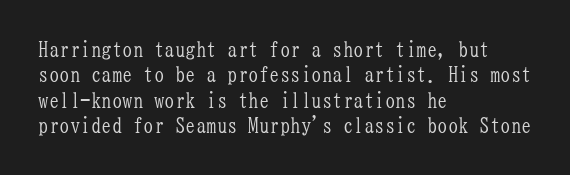
The image shows 21 px text type, upright; set left-aligned, line spacing 1.21x, normal letter spacing, not underlined.
